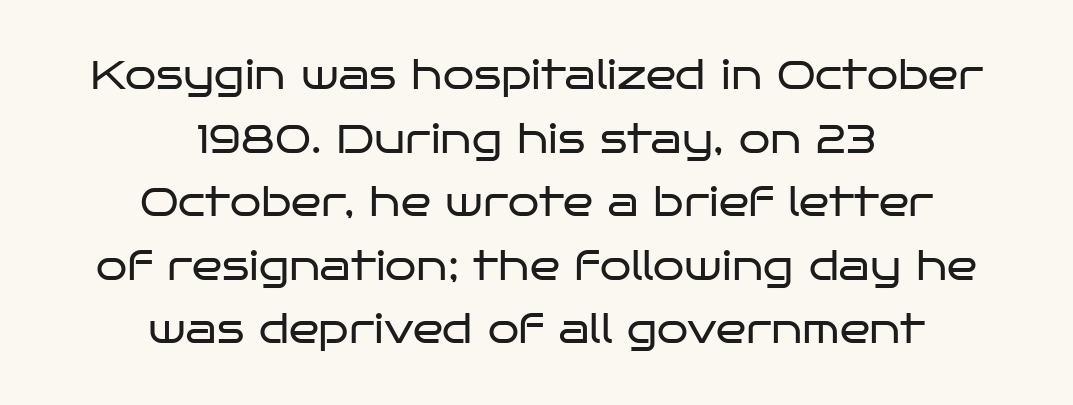
Unbolded letterforms with no extra heft. These lines were composed using upright roman letters. The setting favours the middle, as headings and verse often do. Character widths vary here, with narrow letters taking less room than wide ones.
